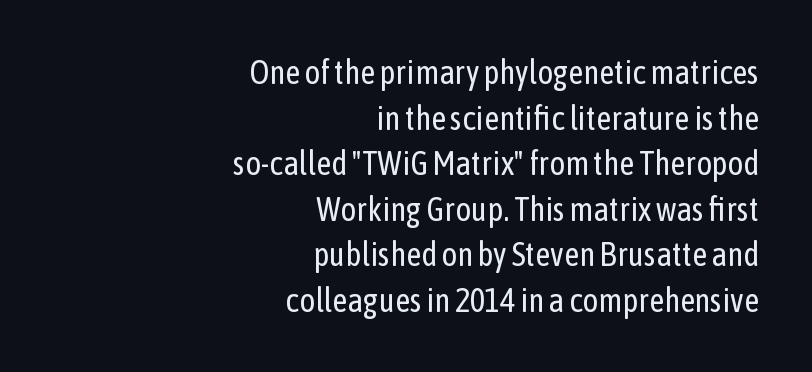
Is this a heavy cut? Hardly; it is regular or lighter. The face used here is a sans, in the tradition of grotesques and geometrics. Is the letter spacing exaggerated? No — it looks like the ordinary default. Notice how descenders clear the ascenders below comfortably — that's standard leading. Do the characters align in a grid? No, the font is proportional.
